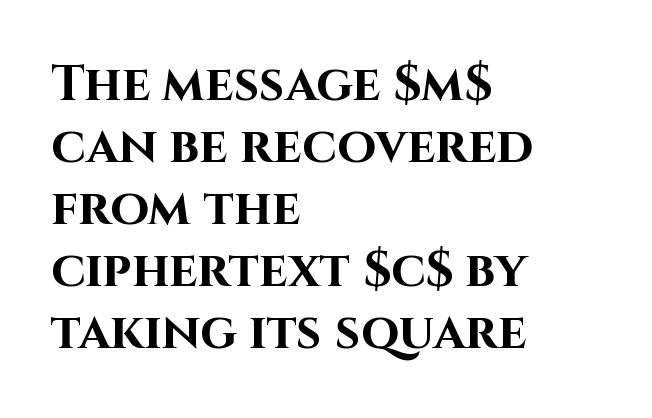
The image shows 50 px bold sans-serif type, upright; set left-aligned, line spacing 1.24x, normal letter spacing, not underlined; high stroke contrast and a large x-height.
